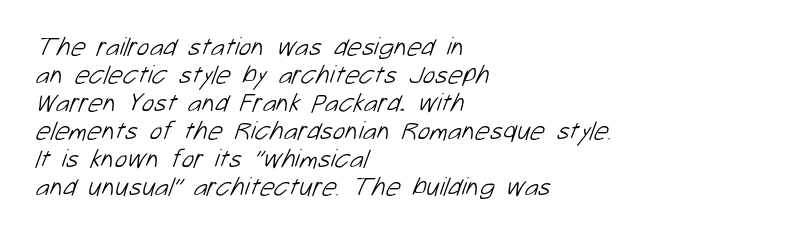
No word sits above an underline. Weight: not bold — regular or lighter. All the whitespace from short lines collects on the right. The gaps between neighbouring characters are ordinary and unremarkable. Is there much room between lines? No — they nearly touch.
